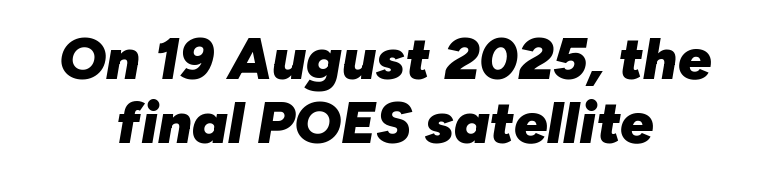
{"italic": "yes", "lean": "right", "slant_degrees": 10, "bold": "yes", "weight": "heavy", "width": "normal", "stroke_contrast": "low", "x_height": "medium", "monospaced": "no", "underline": "no", "line_spacing": "tight", "line_spacing_ratio": 1.09, "letter_spacing": "normal", "letter_spacing_em": 0.0, "glyph_px": 59}
